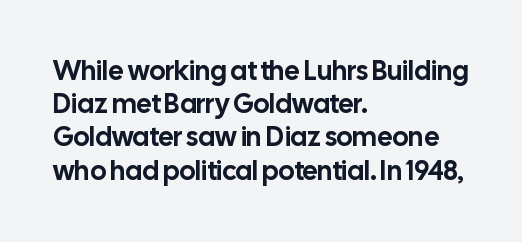
Every row of glyphs begins at an identical x-position on the left. These lines were composed using upright roman letters. Standard letterfit; no display-style spreading of the glyphs. The glyphs are unaccompanied by any horizontal stroke below them.
